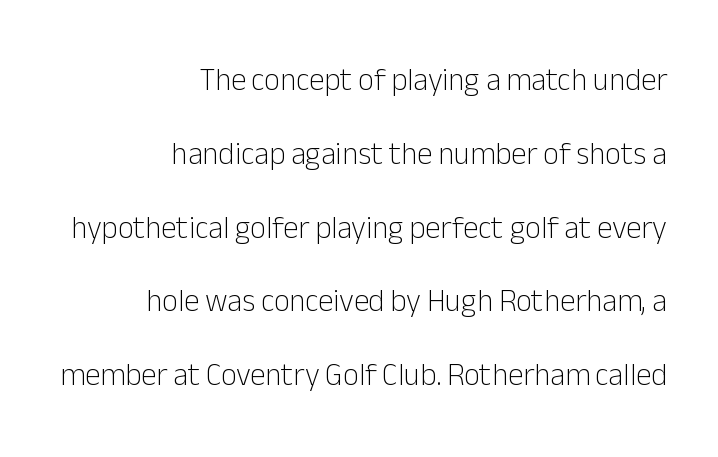
{"serif": "no", "italic": "no", "bold": "no", "weight": "light", "width": "normal", "stroke_contrast": "low", "x_height": "medium", "monospaced": "no", "underline": "no", "align": "right", "line_spacing": "loose", "line_spacing_ratio": 2.38, "letter_spacing": "normal", "letter_spacing_em": 0.0, "glyph_px": 31}
